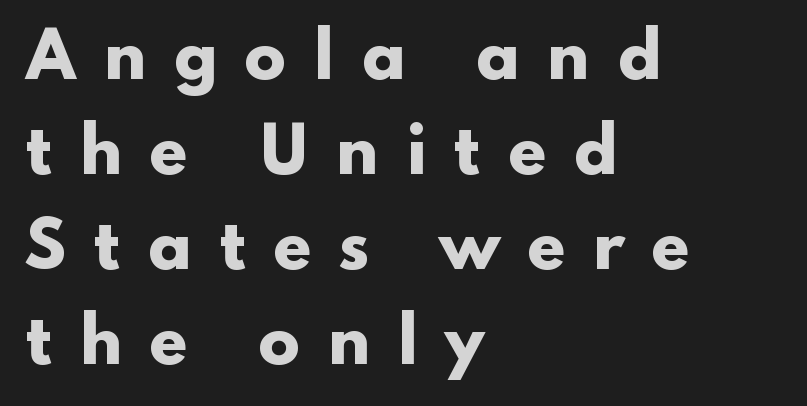
{"serif": "no", "italic": "no", "bold": "yes", "weight": "heavy", "width": "wide", "stroke_contrast": "low", "x_height": "small", "monospaced": "no", "underline": "no", "align": "left", "line_spacing": "normal", "line_spacing_ratio": 1.53, "letter_spacing": "wide", "letter_spacing_em": 0.42, "glyph_px": 62}
